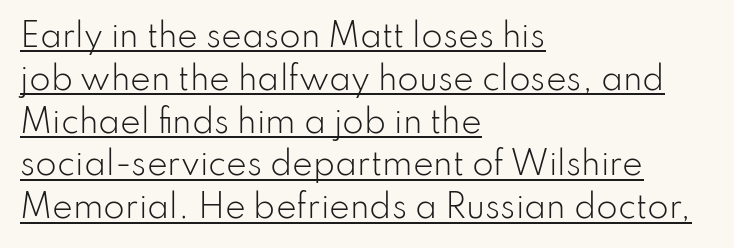
The passage shown is underscored from start to finish. Vertical spacing — default. Varying glyph widths throughout — classic text-font behaviour. Horizontal alignment here is leftward, the default for most running prose. No letter is thick-stroked: the sample isn't bold.
